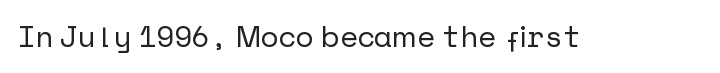
{"serif": "no", "italic": "no", "width": "normal", "stroke_contrast": "low", "x_height": "medium", "underline": "no", "letter_spacing": "normal", "letter_spacing_em": 0.0, "glyph_px": 30}
